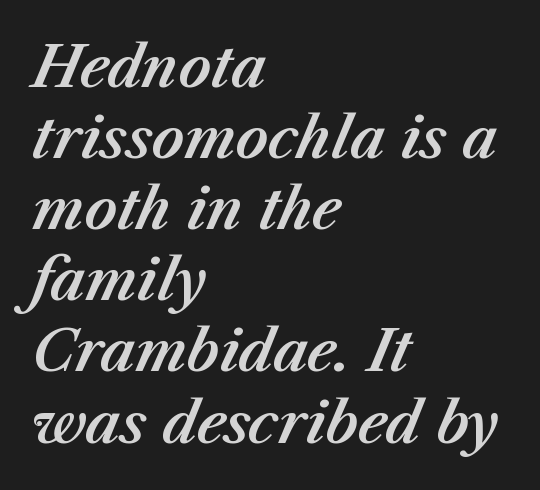
Q: Is the text italic (slanted)? A: Yes, it leans right by about 23 degrees.
Q: Is the text underlined? A: No.
Q: How is the paragraph aligned? A: Left-aligned.
Q: Is the spacing between letters normal or unusually wide? A: Normal.
Q: Is the spacing between lines tight, normal or loose? A: Normal.
Q: Width (condensed, normal, or wide)? A: Normal.
Q: Stroke contrast? A: Medium.
Q: x-height? A: Medium.
Q: Monospaced? A: No.
